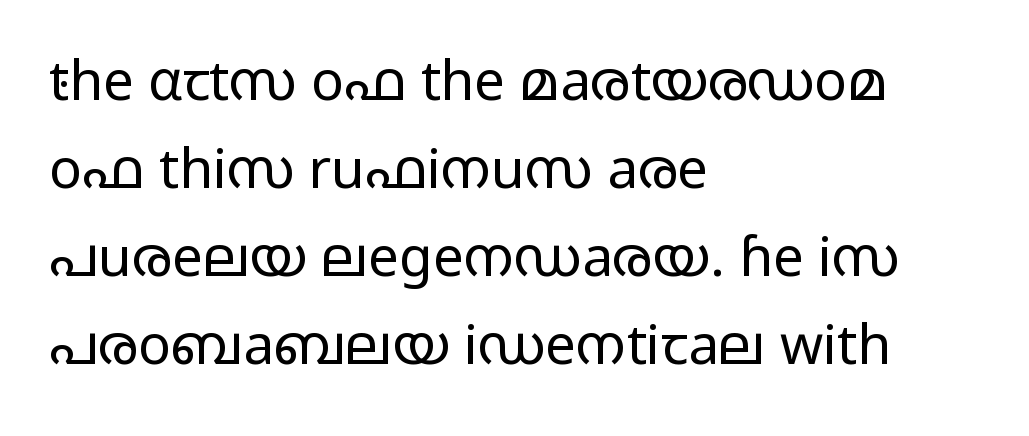
The typography opts for an upright posture over an oblique one. Glyph-to-glyph distance matches everyday printed text. The text block is weighted toward the left margin, trailing off unevenly rightward. You could not count columns in this text — the font is proportionally spaced. The face used here is a sans, in the tradition of grotesques and geometrics.
